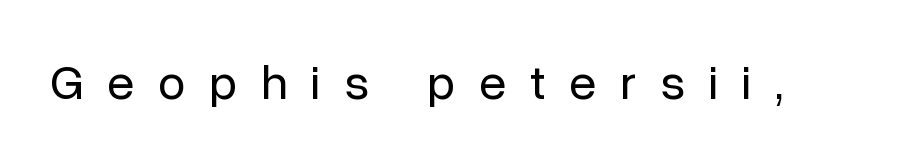
Observe the wide spacing: letters keep a clear distance from each other. Rule under the text: the space is simply empty. These lines are composed in type without serifs. The letters stand straight up with perfectly vertical stems.
